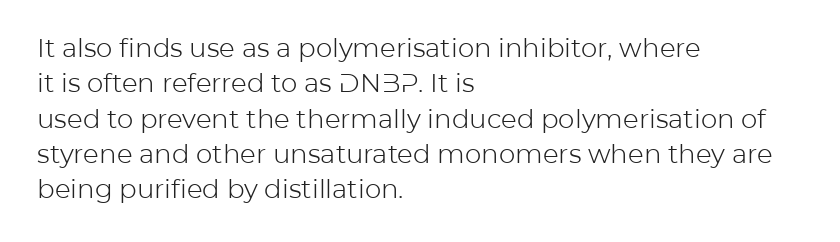
Q: Is the text bold? A: No.
Q: Is the text italic (slanted)? A: No, it is upright.
Q: Is the text underlined? A: No.
Q: How is the paragraph aligned? A: Left-aligned.
Q: Is the spacing between letters normal or unusually wide? A: Normal.
Q: Is the spacing between lines tight, normal or loose? A: Normal.
